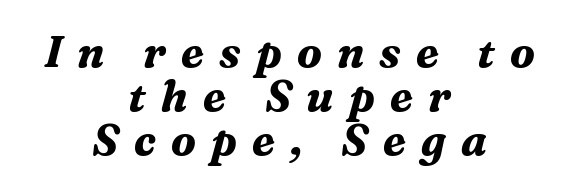
The line texture is sparse and dotted thanks to wide tracking. Cramped leading. Proportional: the letters do not fall into vertical columns. The lettering tilts uniformly, giving the passage an italic look.
